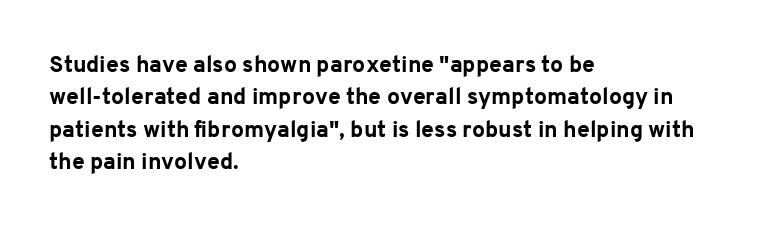
The image shows 23 px bold type, upright; set left-aligned, normal line spacing (1.41x), normal letter spacing, not underlined.
